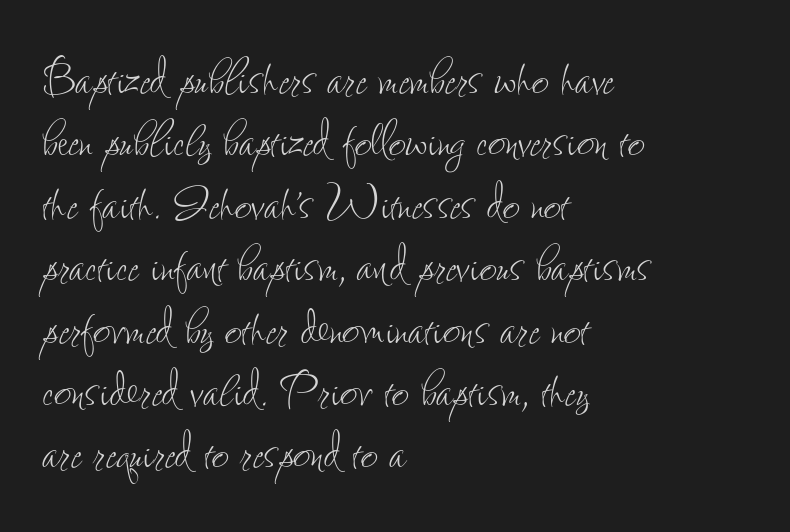
Q: Is the text bold? A: No.
Q: Is the text italic (slanted)? A: Yes.
Q: Is the text underlined? A: No.
Q: How is the paragraph aligned? A: Left-aligned.
Q: Is the spacing between letters normal or unusually wide? A: Normal.
Q: Is the spacing between lines tight, normal or loose? A: Tight.
Q: Width (condensed, normal, or wide)? A: Condensed.
Q: Stroke contrast? A: Low.
Q: x-height? A: Small.
Q: Monospaced? A: No.
